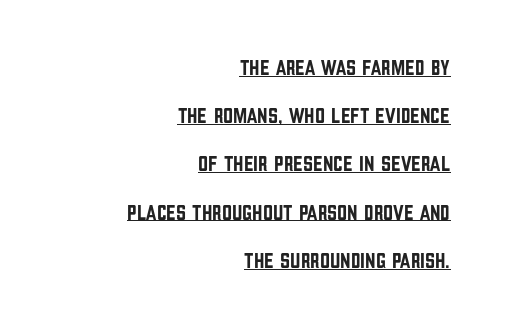
Q: Is the text italic (slanted)? A: No, it is upright.
Q: Is the text underlined? A: Yes.
Q: How is the paragraph aligned? A: Right-aligned.
Q: Is the spacing between letters normal or unusually wide? A: Normal.
Q: Is the spacing between lines tight, normal or loose? A: Loose.
